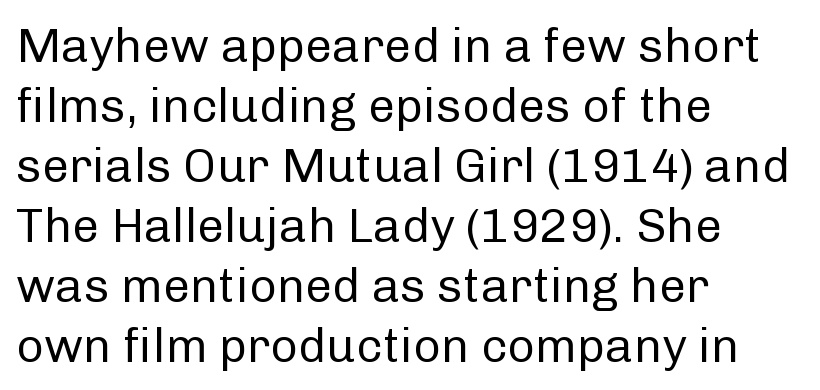
Proportional: the letters do not fall into vertical columns. This sample uses plain, unmodified letter spacing. The block of text has a typical density, with ordinary space between rows. This is sans-serif lettering, the kind often seen on screens and signage. Is there any slant? The stems are plumb. Lines of text with bare space underneath.
